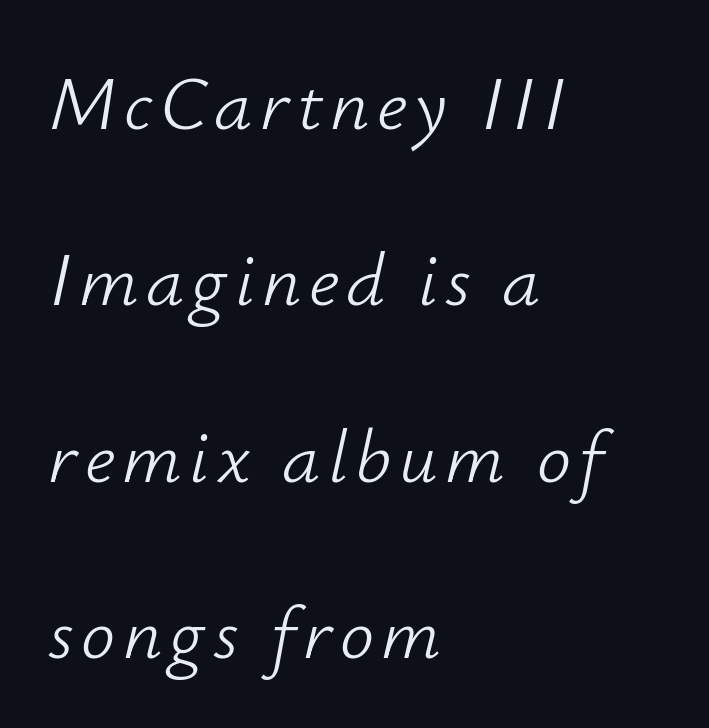
{"italic": "yes", "lean": "right", "slant_degrees": 12, "bold": "no", "weight": "light", "width": "normal", "stroke_contrast": "low", "x_height": "small", "monospaced": "no", "underline": "no", "align": "left", "line_spacing": "loose", "line_spacing_ratio": 2.32, "glyph_px": 76}
